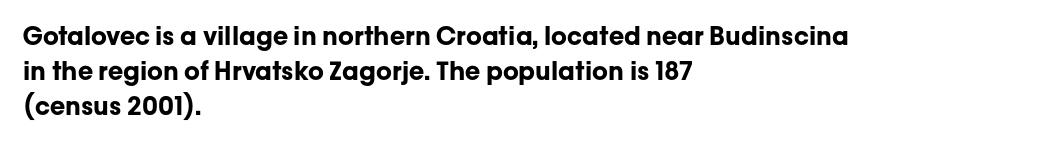
The image shows 25 px bold type, upright; set left-aligned, normal line spacing (1.4x), normal letter spacing, not underlined.
